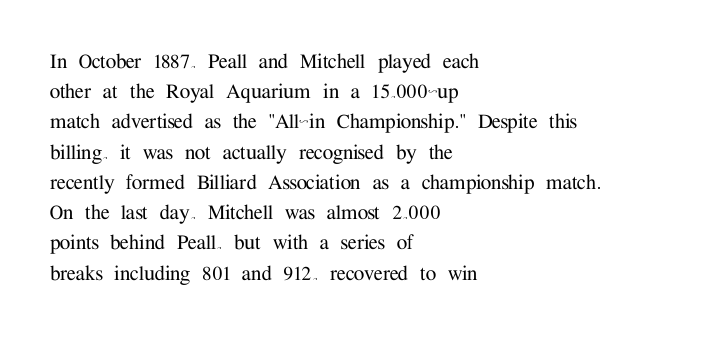
The image shows 24 px text type, upright; set left-aligned, normal line spacing (1.26x), normal letter spacing, not underlined.
